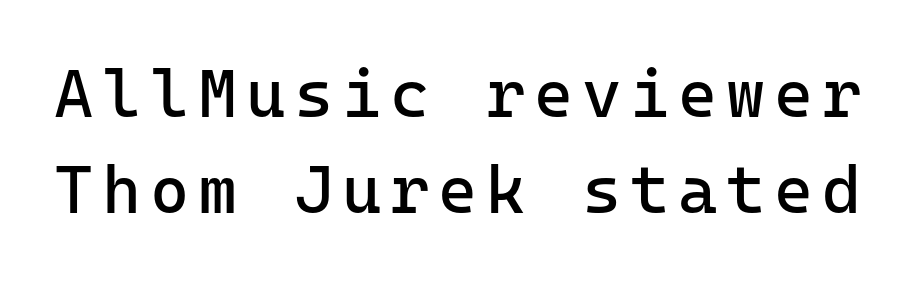
The image shows 67 px regular-weight sans-serif type, upright, monospaced; set normal line spacing (1.43x), not underlined; low stroke contrast and a medium x-height.
